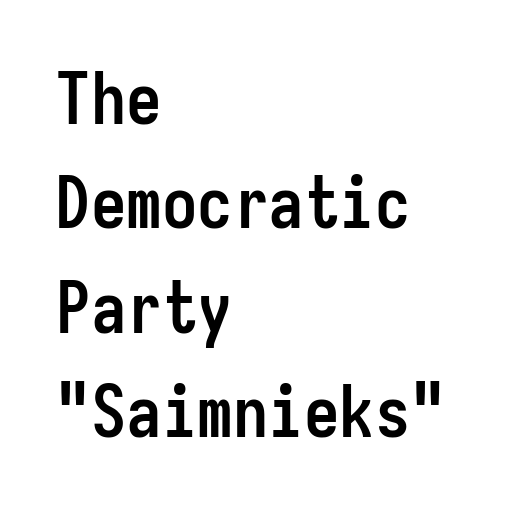
Q: Is the text bold? A: Yes.
Q: Is the text italic (slanted)? A: No, it is upright.
Q: Is the typeface a serif or a sans-serif typeface? A: Sans-serif.
Q: Is the text underlined? A: No.
Q: How is the paragraph aligned? A: Left-aligned.
Q: Is the spacing between letters normal or unusually wide? A: Normal.
Q: Is the spacing between lines tight, normal or loose? A: Normal.
Q: Width (condensed, normal, or wide)? A: Condensed.
Q: Stroke contrast? A: Low.
Q: x-height? A: Medium.
Q: Monospaced? A: Yes.
